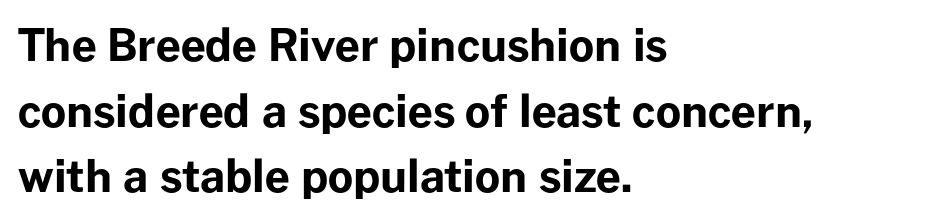
Q: Is the text bold? A: Yes.
Q: Is the text italic (slanted)? A: No, it is upright.
Q: Is the typeface a serif or a sans-serif typeface? A: Sans-serif.
Q: Is the text underlined? A: No.
Q: How is the paragraph aligned? A: Left-aligned.
Q: Is the spacing between letters normal or unusually wide? A: Normal.
Q: Is the spacing between lines tight, normal or loose? A: Normal.
Q: Width (condensed, normal, or wide)? A: Normal.
Q: Stroke contrast? A: Low.
Q: x-height? A: Medium.
Q: Monospaced? A: No.
